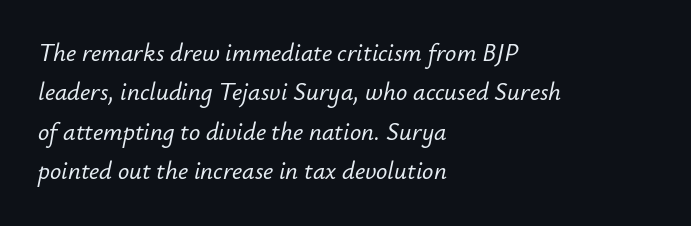
Q: Is the text italic (slanted)? A: Yes, it leans right by about 12 degrees.
Q: Is the text underlined? A: No.
Q: How is the paragraph aligned? A: Left-aligned.
Q: Is the spacing between letters normal or unusually wide? A: Normal.
Q: Is the spacing between lines tight, normal or loose? A: Normal.
